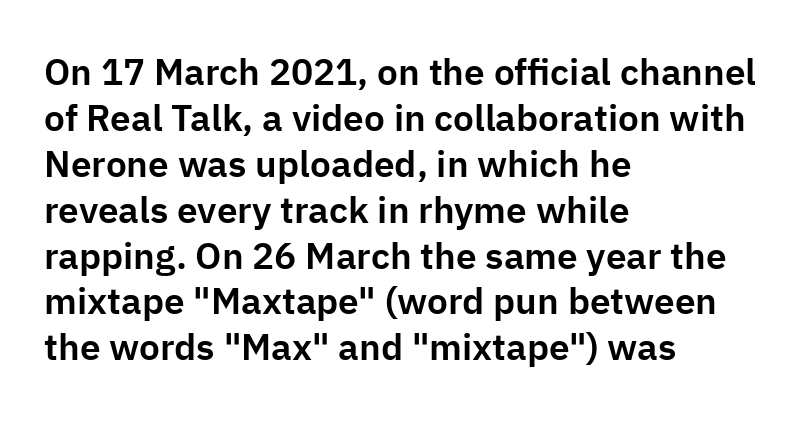
{"serif": "no", "italic": "no", "width": "normal", "stroke_contrast": "low", "x_height": "medium", "monospaced": "no", "underline": "no", "align": "left", "line_spacing_ratio": 1.24, "letter_spacing": "normal", "letter_spacing_em": 0.0, "glyph_px": 37}
